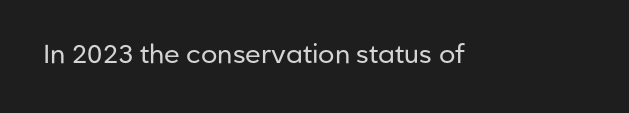
The image shows 26 px text type, upright; set normal letter spacing, not underlined.
